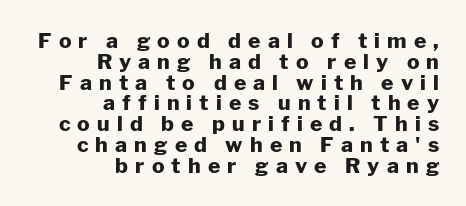
Bold? Absolutely — the strokes are thick and heavy. Honestly, the rows look squashed on top of each other. Characters remain perfectly vertical along every line. A flush-right, rag-left setting is used for this passage. Check the space under the baseline: it is left empty. Students, note that the glyphs here are deliberately spaced far apart.
